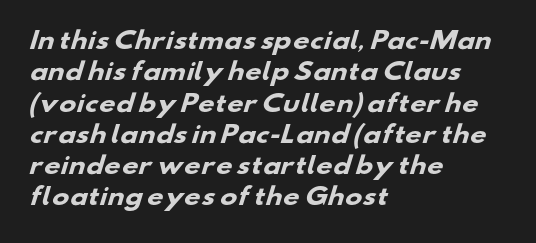
{"bold": "yes", "underline": "no", "align": "left", "line_spacing": "normal", "line_spacing_ratio": 1.36, "letter_spacing": "normal", "letter_spacing_em": 0.0, "glyph_px": 23}
